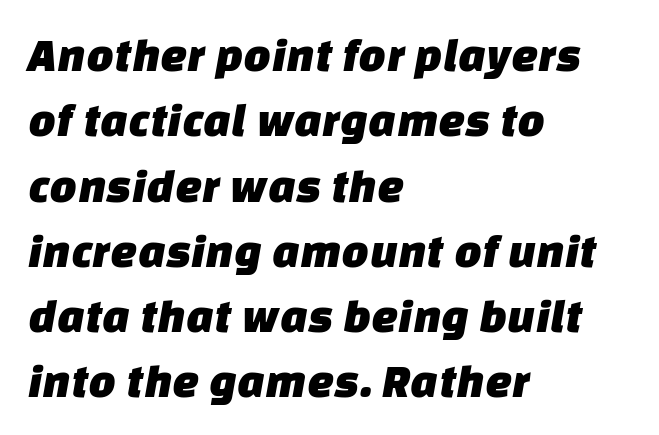
{"serif": "no", "width": "normal", "stroke_contrast": "low", "x_height": "large", "monospaced": "no", "underline": "no", "align": "left", "line_spacing": "normal", "line_spacing_ratio": 1.36, "letter_spacing": "normal", "letter_spacing_em": 0.0, "glyph_px": 48}
